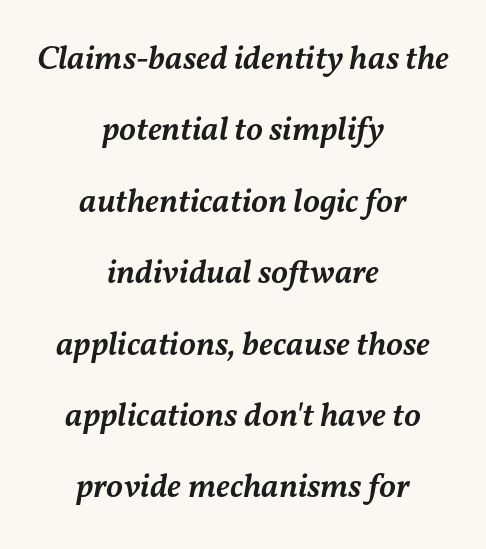
This sample has the flowing, uneven cadence of proportional lettering. No extra tracking has been applied to these lines. The font is running at a semibold setting, under full bold. Typeset on center — no edge is straight. Does the leading feel generous? Absolutely, it's lavish. The strip under each line holds only bare page.
